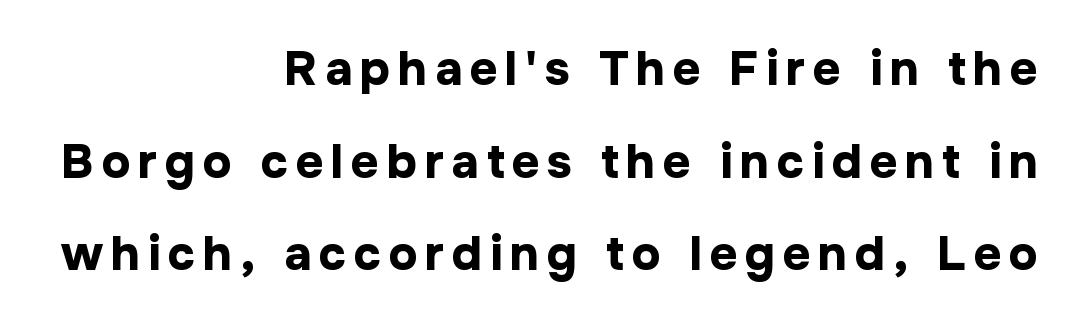
{"serif": "no", "italic": "no", "bold": "yes", "weight": "bold", "width": "normal", "stroke_contrast": "low", "x_height": "medium", "monospaced": "no", "underline": "no", "align": "right", "line_spacing": "loose", "line_spacing_ratio": 1.93, "glyph_px": 48}
